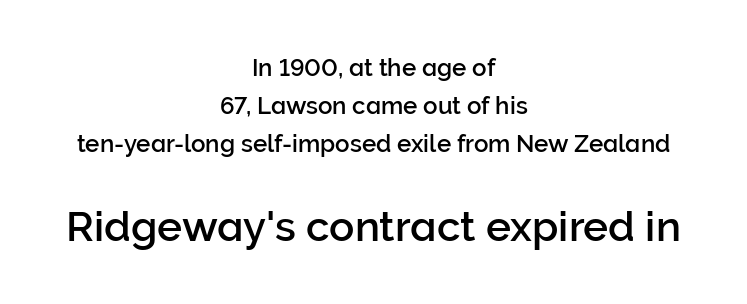
Q: Is the text italic (slanted)? A: No, it is upright.
Q: Is the typeface a serif or a sans-serif typeface? A: Sans-serif.
Q: Is the text underlined? A: No.
Q: How is the paragraph aligned? A: Centered.
Q: Is the spacing between letters normal or unusually wide? A: Normal.
Q: Is the spacing between lines tight, normal or loose? A: Normal.
Q: Which block of text is set in a larger size, the first (top) or the second (bottom)? A: The second (bottom) one.
Q: Width (condensed, normal, or wide)? A: Normal.
Q: Stroke contrast? A: Low.
Q: x-height? A: Medium.
Q: Monospaced? A: No.
